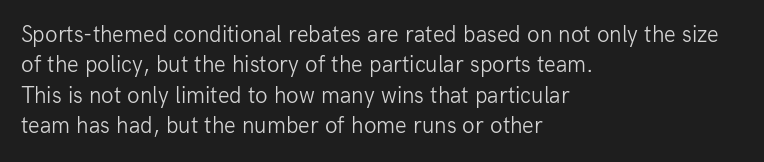
{"italic": "no", "bold": "no", "underline": "no", "align": "left", "line_spacing": "normal", "line_spacing_ratio": 1.32, "letter_spacing": "normal", "letter_spacing_em": 0.0, "glyph_px": 23}
